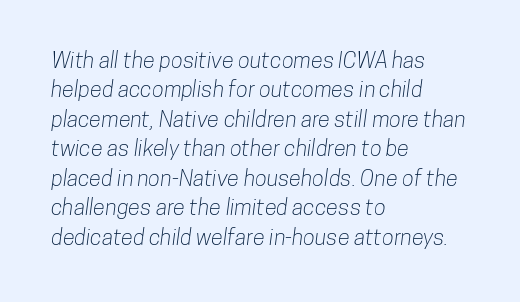
{"underline": "no", "align": "left", "line_spacing": "normal", "line_spacing_ratio": 1.34, "letter_spacing": "normal", "letter_spacing_em": 0.0, "glyph_px": 22}
